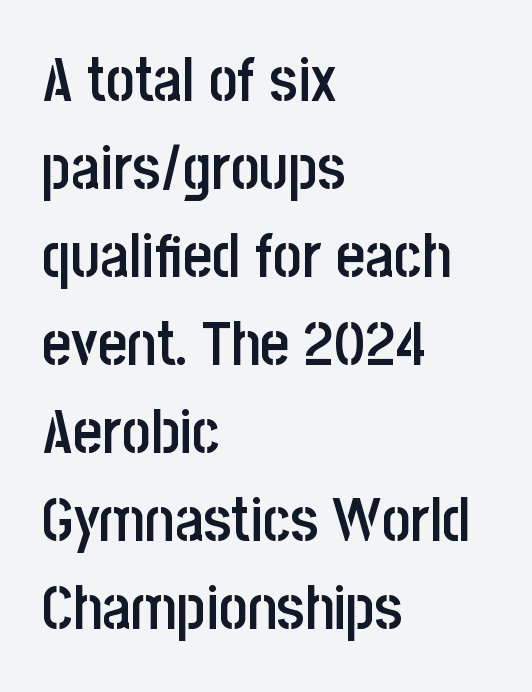
Q: Is the text bold? A: Semi-bold.
Q: Is the text italic (slanted)? A: No, it is upright.
Q: Is the typeface a serif or a sans-serif typeface? A: Sans-serif.
Q: Is the text underlined? A: No.
Q: How is the paragraph aligned? A: Left-aligned.
Q: Is the spacing between letters normal or unusually wide? A: Normal.
Q: Is the spacing between lines tight, normal or loose? A: Normal.
Q: Width (condensed, normal, or wide)? A: Condensed.
Q: Stroke contrast? A: Low.
Q: x-height? A: Large.
Q: Monospaced? A: No.
